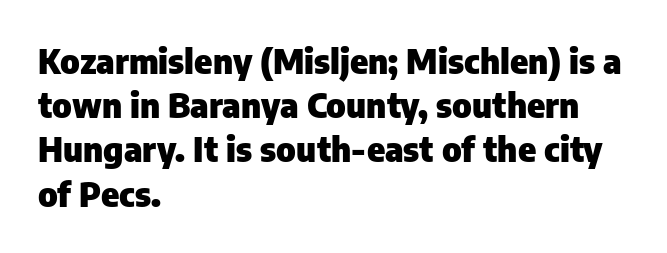
Every character sits straight up, as roman type does. Varying glyph widths throughout — classic text-font behaviour. Nope, no serifs anywhere on these letters. Which margin do the lines hug? The left one — the right edge is uneven.
